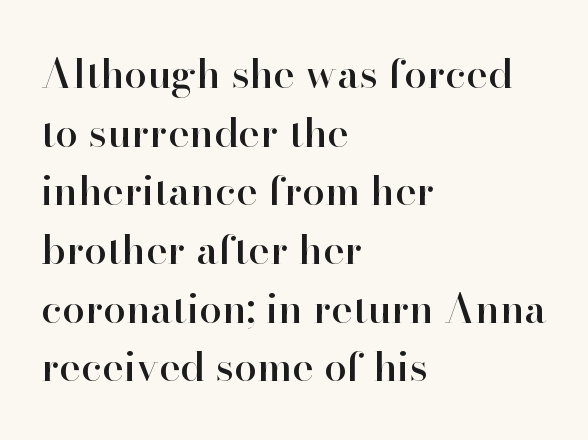
Notice how the passage keeps a crisp vertical edge on the left only. Do the characters align in a grid? No, the font is proportional. Rule under the text: the space is simply empty. This sample uses a serif face. Does extra space separate the letters? No, they use regular spacing.
